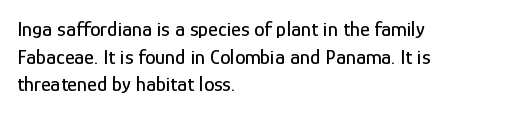
Line starts are locked; line ends wander. Leading matches the norm, producing a regular column. Characters remain perfectly vertical along every line. The area under the type is left untouched. Caption: standard tracking, unaltered.
